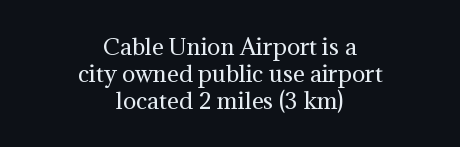
The weight would be labelled regular, book, light, or lighter still. This sample is center-justified, so both line endings float freely. The rendering keeps characters at their native spacing. Has an underline been added? It has not. You can tell it's not italic because the verticals are truly vertical.
